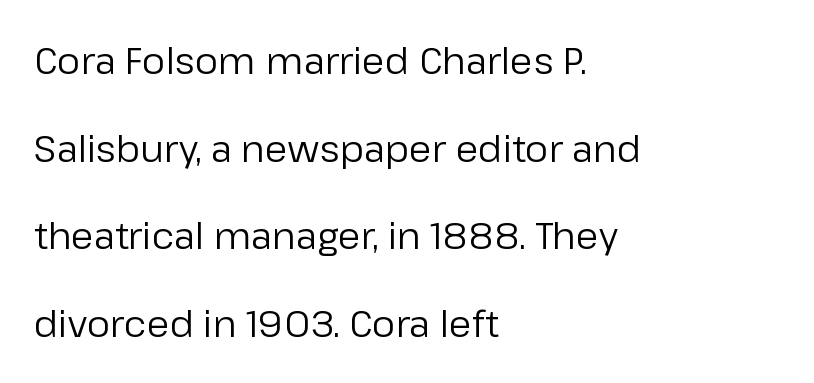
Q: Is the text bold? A: No.
Q: Is the text italic (slanted)? A: No, it is upright.
Q: Is the typeface a serif or a sans-serif typeface? A: Sans-serif.
Q: Is the text underlined? A: No.
Q: How is the paragraph aligned? A: Left-aligned.
Q: Is the spacing between letters normal or unusually wide? A: Normal.
Q: Is the spacing between lines tight, normal or loose? A: Loose.
Q: Width (condensed, normal, or wide)? A: Normal.
Q: Stroke contrast? A: Low.
Q: x-height? A: Medium.
Q: Monospaced? A: No.
